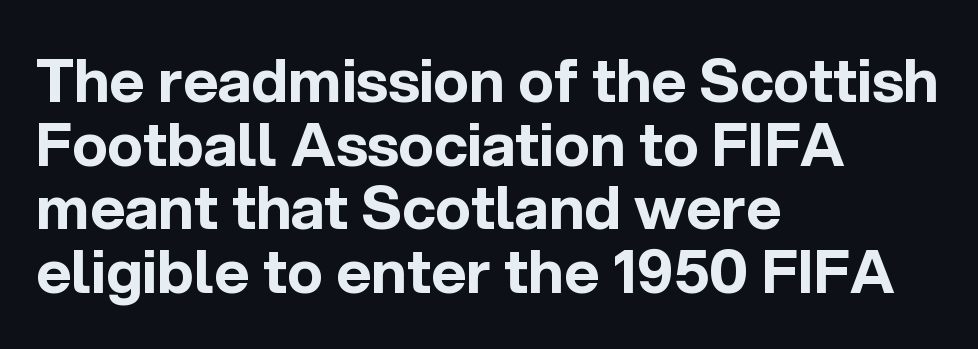
Check under the words: just untouched page. Each word holds together tightly as a unit, with standard inter-letter gaps. This is sans-serif lettering, the kind often seen on screens and signage. Think of a printed novel: that variable character pitch is what you see here.
